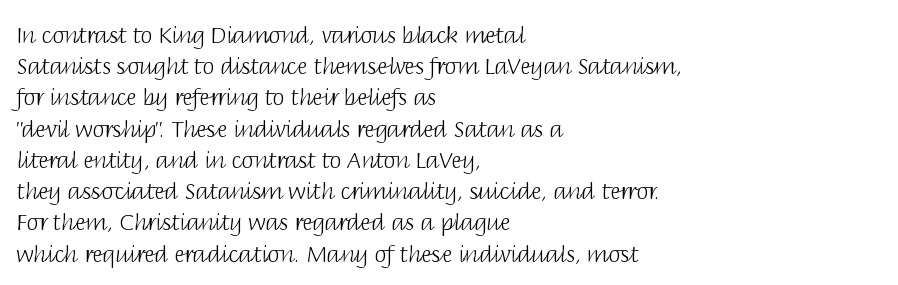
Q: Is the text bold? A: No.
Q: Is the text italic (slanted)? A: No, it is upright.
Q: Is the text underlined? A: No.
Q: How is the paragraph aligned? A: Left-aligned.
Q: Is the spacing between letters normal or unusually wide? A: Normal.
Q: Is the spacing between lines tight, normal or loose? A: Normal.
